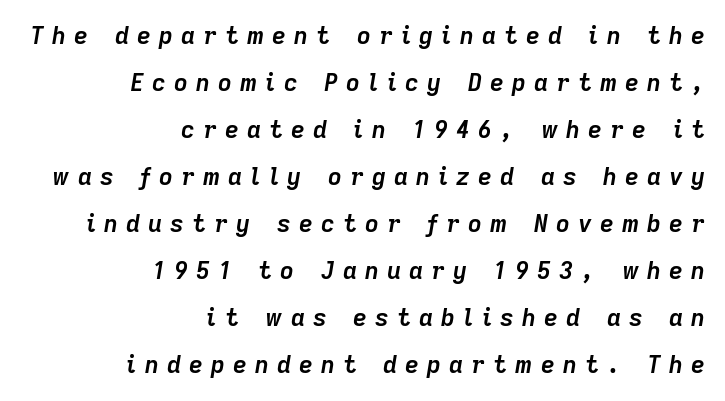
{"italic": "yes", "lean": "right", "slant_degrees": 9, "bold": "yes", "underline": "no", "align": "right", "line_spacing": "loose", "line_spacing_ratio": 1.96, "letter_spacing": "wide", "letter_spacing_em": 0.34, "glyph_px": 24}
